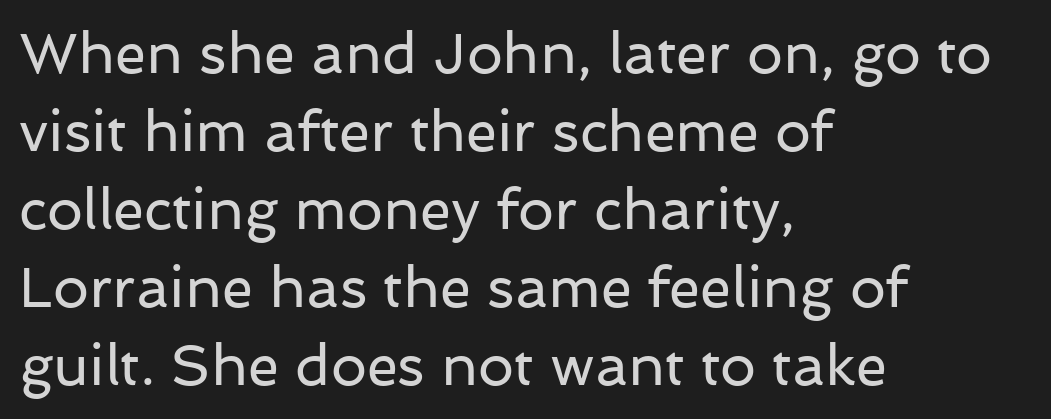
Q: Is the text bold? A: No.
Q: Is the text italic (slanted)? A: No, it is upright.
Q: Is the typeface a serif or a sans-serif typeface? A: Sans-serif.
Q: Is the text underlined? A: No.
Q: How is the paragraph aligned? A: Left-aligned.
Q: Is the spacing between letters normal or unusually wide? A: Normal.
Q: Is the spacing between lines tight, normal or loose? A: Normal.
Q: Width (condensed, normal, or wide)? A: Normal.
Q: Stroke contrast? A: Low.
Q: x-height? A: Medium.
Q: Monospaced? A: No.
